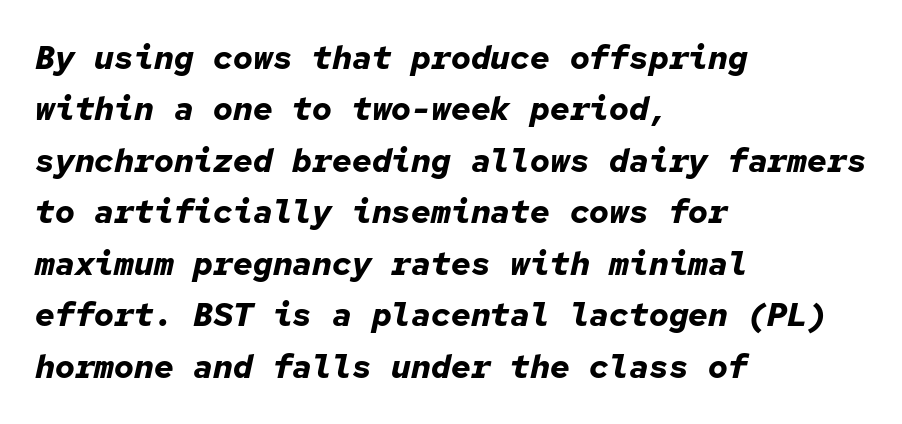
The words here are not underlined. Looking at the ascenders, they clearly lean. Compared with typical body copy, the letter spacing here is the same. These lines are set flush left with a ragged right edge.
